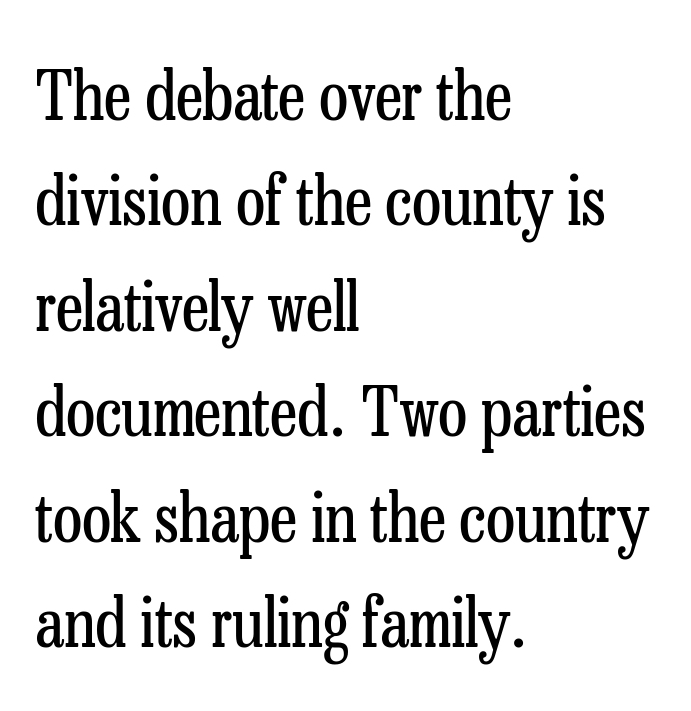
The image shows 68 px regular-weight, condensed serif type, upright; set left-aligned, normal line spacing (1.55x), normal letter spacing, not underlined; low stroke contrast and a medium x-height.
